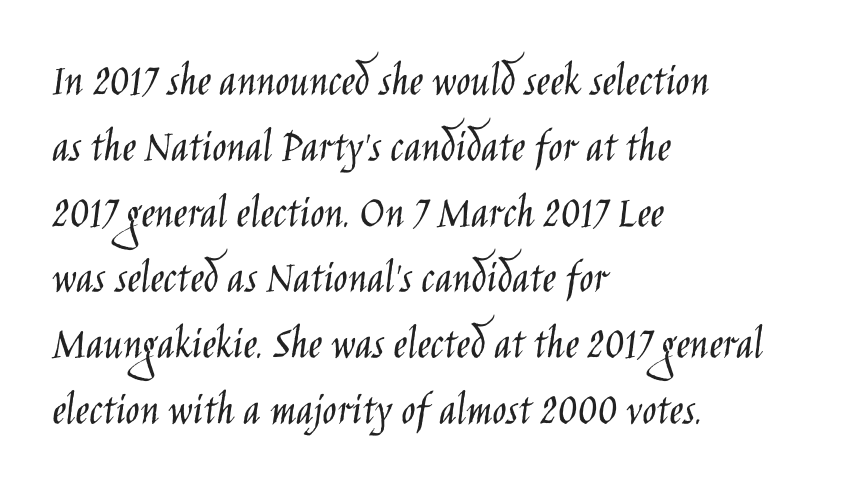
Descenders are the only things crossing below the line. Tracking here is standard; glyphs follow each other at the usual distance. Typeset ragged right — the left edge is the straight one. Honestly, the row spacing looks completely unremarkable.
